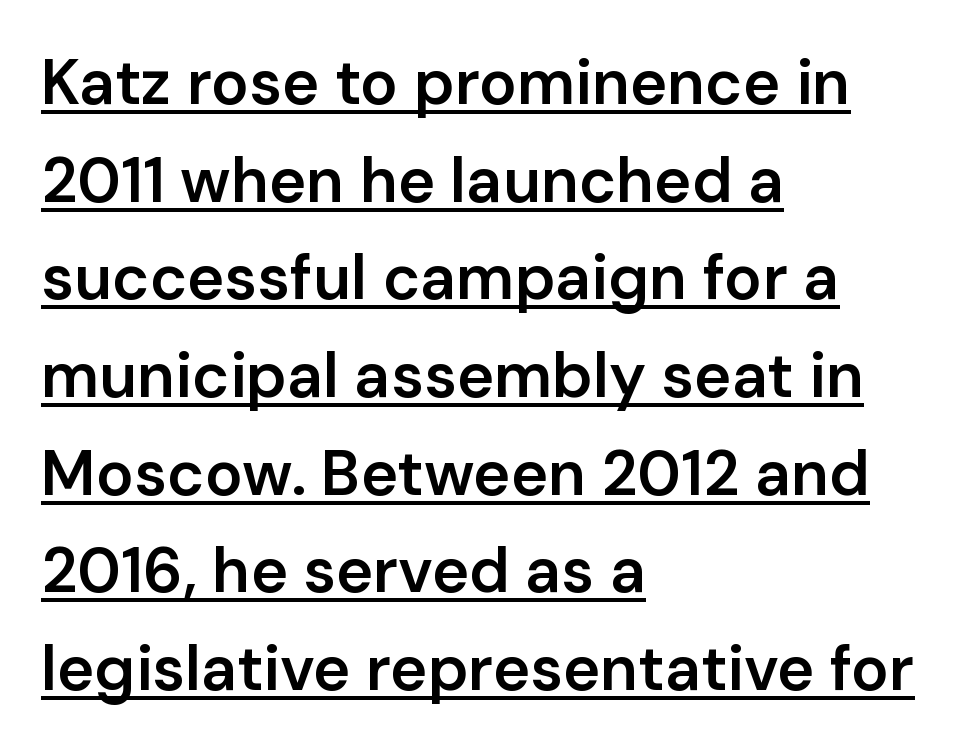
The image shows 63 px semibold sans-serif type, upright; set left-aligned, normal line spacing (1.55x), normal letter spacing, underlined; low stroke contrast and a medium x-height.
